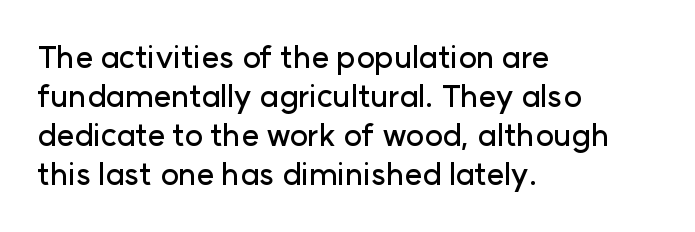
Q: Is the text italic (slanted)? A: No, it is upright.
Q: Is the typeface a serif or a sans-serif typeface? A: Sans-serif.
Q: Is the text underlined? A: No.
Q: How is the paragraph aligned? A: Left-aligned.
Q: Is the spacing between letters normal or unusually wide? A: Normal.
Q: Is the spacing between lines tight, normal or loose? A: Normal.
Q: Width (condensed, normal, or wide)? A: Normal.
Q: Stroke contrast? A: Low.
Q: x-height? A: Medium.
Q: Monospaced? A: No.
